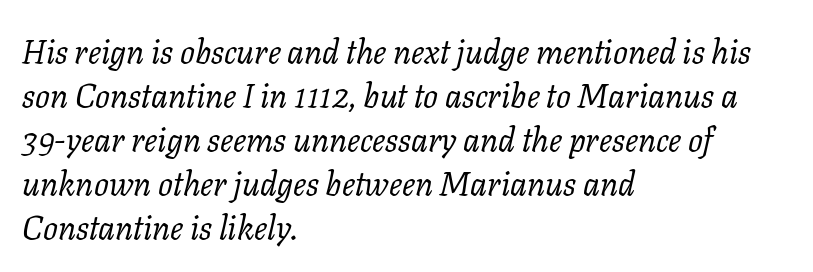
These lines are set flush left with a ragged right edge. Stroke mass is kept to a normal reading level or below. Glance below the letters and you will spot only blank space. Does the lettering tilt? It does — this is italic.
